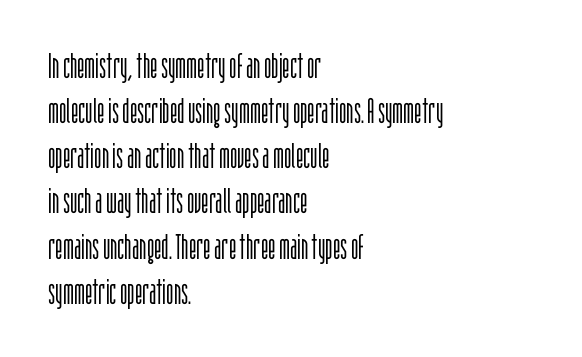
The image shows 35 px light, condensed sans-serif type, upright; set left-aligned, normal line spacing (1.29x), normal letter spacing, not underlined; low stroke contrast and a large x-height.
